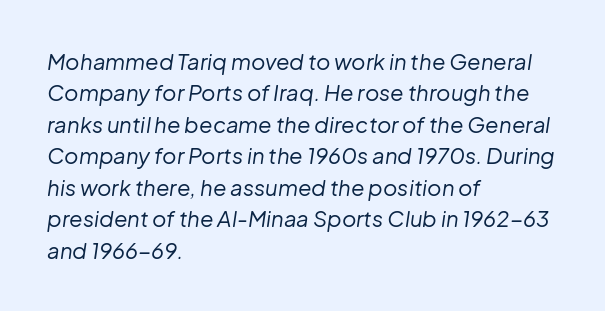
The image shows 22 px text type, italic (leaning right); set left-aligned, normal line spacing (1.43x), normal letter spacing, not underlined.
